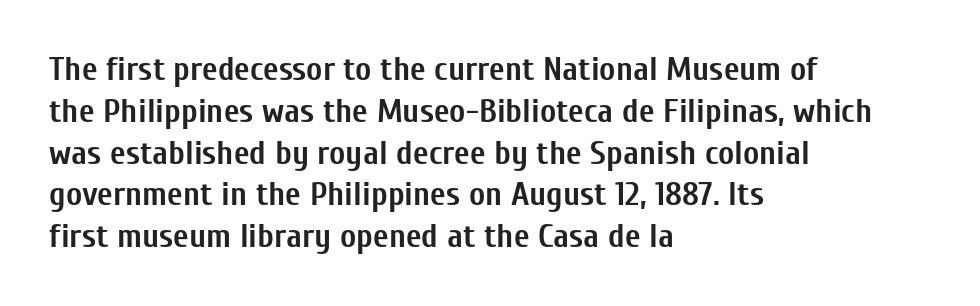
The image shows 34 px semibold, condensed sans-serif type, upright; set left-aligned, line spacing 1.23x, normal letter spacing, not underlined; low stroke contrast and a medium x-height.
